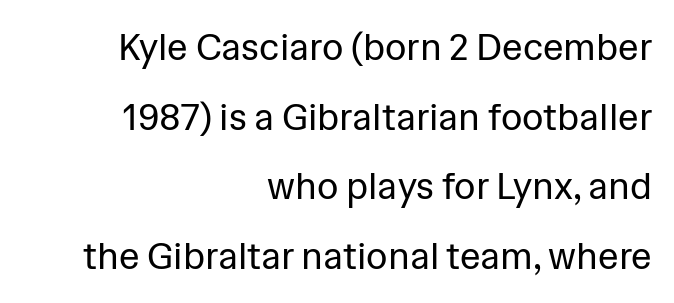
{"serif": "no", "italic": "no", "bold": "no", "weight": "regular", "width": "normal", "stroke_contrast": "low", "x_height": "medium", "monospaced": "no", "underline": "no", "align": "right", "line_spacing_ratio": 1.88, "letter_spacing": "normal", "letter_spacing_em": 0.0, "glyph_px": 37}
